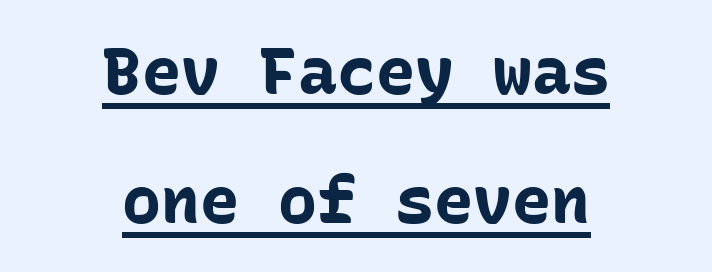
Layout note: lines centered. Looks like terminal output: every glyph gets an equal slot. A typesetter would label this face a sans. Designer's note — italics off, roman on. The glyphs are accompanied by a horizontal stroke just below them. Line spacing here is loose.
